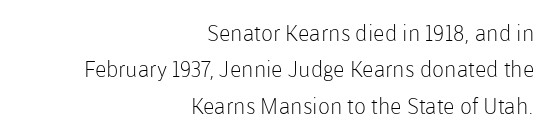
Each stroke keeps to a modest, everyday thickness or less. Leading: standard. Look at the tracking — it's just the regular setting, nothing added. Rendered with straight, roman letterforms. Descenders are the only things crossing below the line. The paragraph has a hard right edge and a soft left edge.
